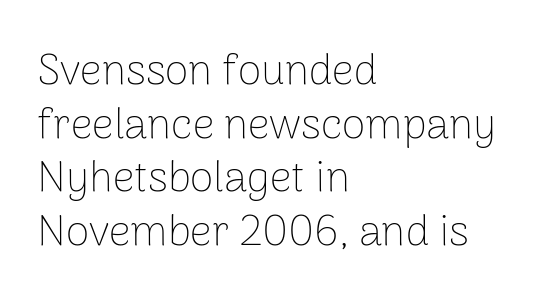
{"serif": "no", "italic": "no", "bold": "no", "weight": "thin", "width": "normal", "stroke_contrast": "low", "x_height": "medium", "monospaced": "no", "underline": "no", "align": "left", "line_spacing": "normal", "line_spacing_ratio": 1.25, "letter_spacing": "normal", "letter_spacing_em": 0.0, "glyph_px": 43}
